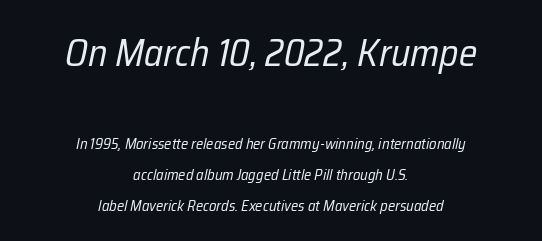
{"italic": "yes", "lean": "right", "slant_degrees": 12, "bold": "no", "weight": "regular", "width": "condensed", "stroke_contrast": "low", "x_height": "medium", "monospaced": "no", "underline": "no", "align": "center", "line_spacing": "loose", "line_spacing_ratio": 2.07, "letter_spacing": "normal", "letter_spacing_em": 0.0, "larger_block": "first", "size_ratio": 2.53, "glyph_px": 38}
